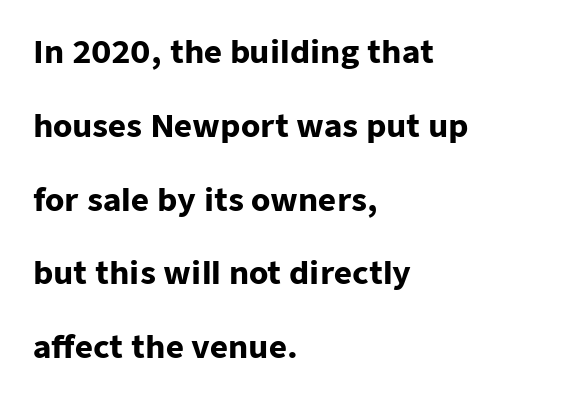
Q: Is the text bold? A: Yes.
Q: Is the text italic (slanted)? A: No, it is upright.
Q: Is the typeface a serif or a sans-serif typeface? A: Sans-serif.
Q: Is the text underlined? A: No.
Q: How is the paragraph aligned? A: Left-aligned.
Q: Is the spacing between letters normal or unusually wide? A: Normal.
Q: Is the spacing between lines tight, normal or loose? A: Loose.
Q: Width (condensed, normal, or wide)? A: Normal.
Q: Stroke contrast? A: Low.
Q: x-height? A: Medium.
Q: Monospaced? A: No.
